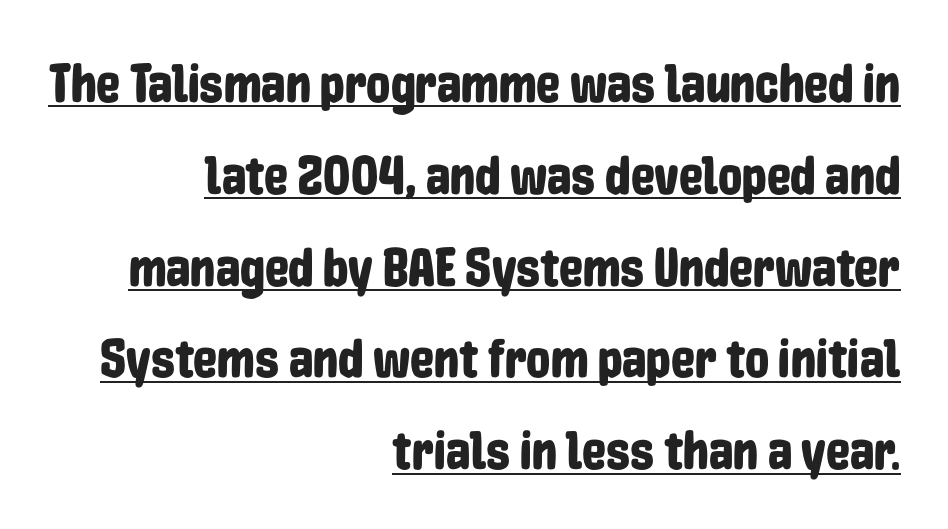
{"serif": "no", "italic": "no", "width": "condensed", "stroke_contrast": "low", "x_height": "medium", "monospaced": "no", "underline": "yes", "align": "right", "line_spacing": "normal", "line_spacing_ratio": 1.7, "letter_spacing": "normal", "letter_spacing_em": 0.0, "glyph_px": 54}
